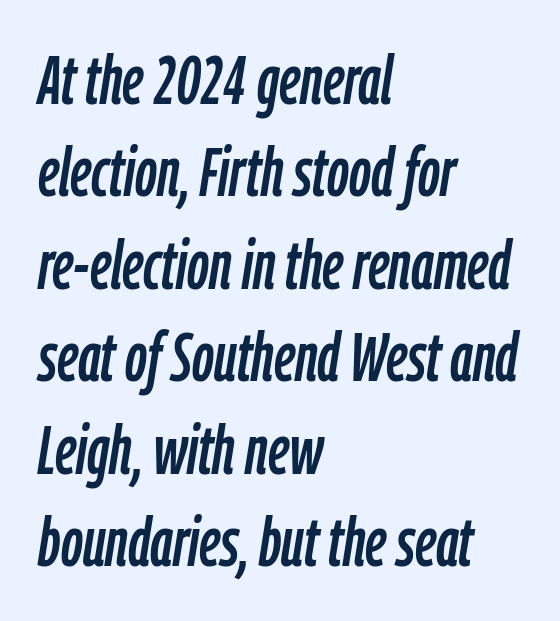
{"italic": "yes", "lean": "right", "slant_degrees": 9, "width": "condensed", "stroke_contrast": "low", "x_height": "medium", "monospaced": "no", "underline": "no", "align": "left", "line_spacing": "normal", "line_spacing_ratio": 1.36, "letter_spacing": "normal", "letter_spacing_em": 0.0, "glyph_px": 68}
